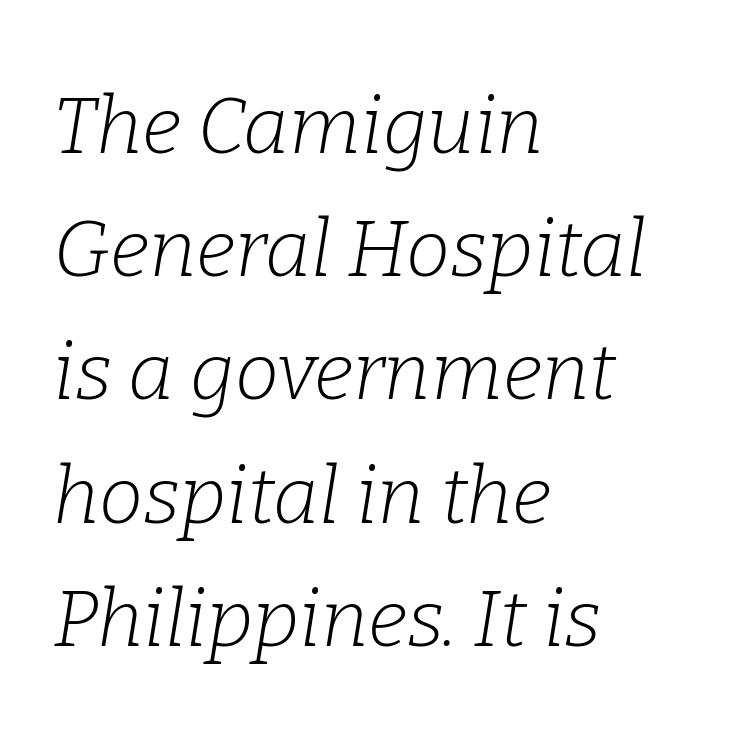
The image shows 79 px light serif type, italic (leaning right); set left-aligned, normal line spacing (1.56x), normal letter spacing, not underlined; low stroke contrast and a medium x-height.
